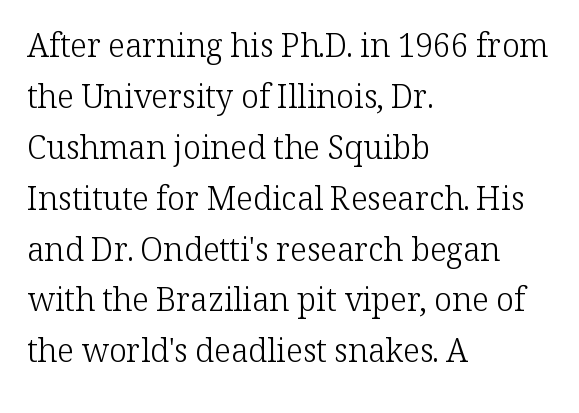
Q: Is the text bold? A: No.
Q: Is the text italic (slanted)? A: No, it is upright.
Q: Is the typeface a serif or a sans-serif typeface? A: Serif.
Q: Is the text underlined? A: No.
Q: How is the paragraph aligned? A: Left-aligned.
Q: Is the spacing between letters normal or unusually wide? A: Normal.
Q: Is the spacing between lines tight, normal or loose? A: Normal.
Q: Width (condensed, normal, or wide)? A: Normal.
Q: Stroke contrast? A: Low.
Q: x-height? A: Medium.
Q: Monospaced? A: No.
